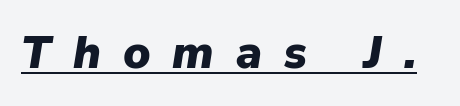
The tracking reads as deliberately expanded to a designer's eye. Think of a printed novel: that variable character pitch is what you see here. The string is rendered with underlining switched on. The text carries the slant typical of an italic or oblique font.
